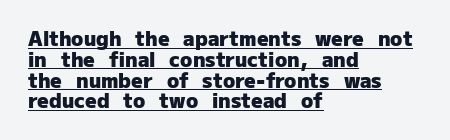
This is roman type, the default non-slanted kind. Spacing between characters is what you'd get straight out of the box. The passage shown is underscored from start to finish. Which margin do the lines hug? The left one — the right edge is uneven. Honestly, the rows look squashed on top of each other.
